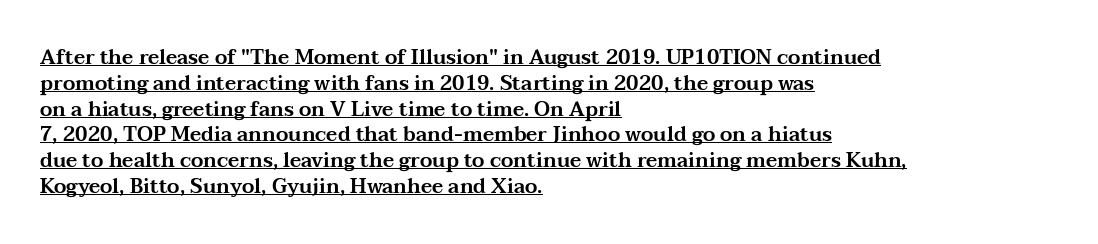
{"italic": "no", "underline": "yes", "align": "left", "line_spacing": "normal", "line_spacing_ratio": 1.29, "letter_spacing": "normal", "letter_spacing_em": 0.0, "glyph_px": 20}
